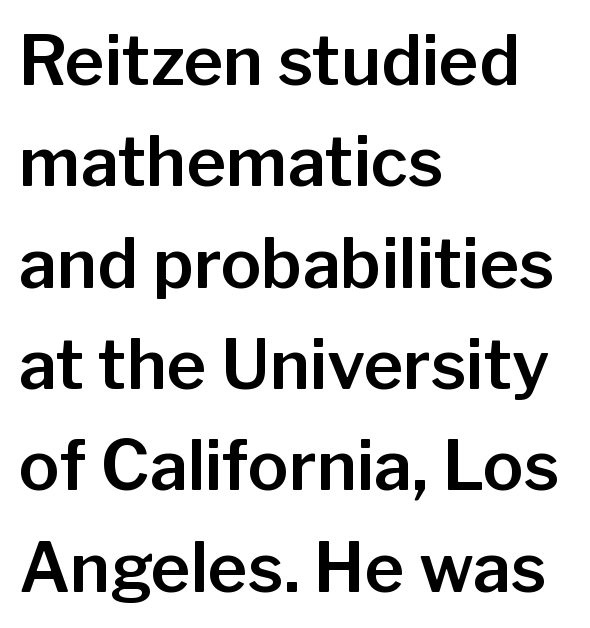
Q: Is the text italic (slanted)? A: No, it is upright.
Q: Is the typeface a serif or a sans-serif typeface? A: Sans-serif.
Q: Is the text underlined? A: No.
Q: How is the paragraph aligned? A: Left-aligned.
Q: Is the spacing between letters normal or unusually wide? A: Normal.
Q: Is the spacing between lines tight, normal or loose? A: Normal.
Q: Width (condensed, normal, or wide)? A: Normal.
Q: Stroke contrast? A: Low.
Q: x-height? A: Medium.
Q: Monospaced? A: No.
